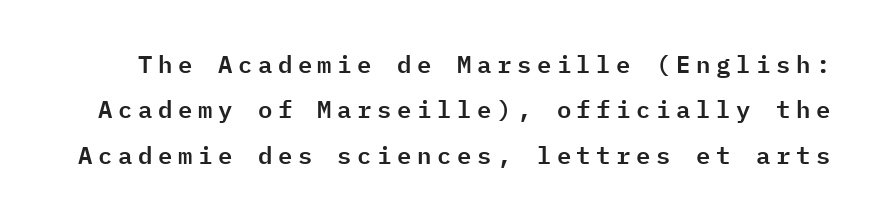
{"italic": "no", "underline": "no", "line_spacing_ratio": 1.89, "letter_spacing": "wide", "letter_spacing_em": 0.23, "glyph_px": 24}
